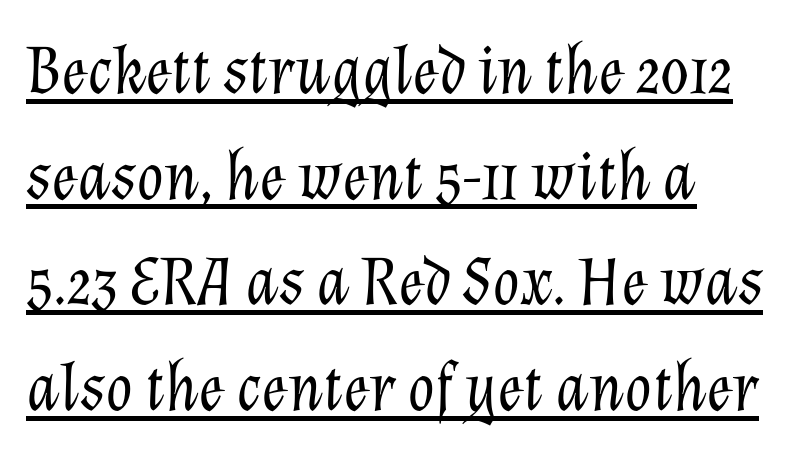
The image shows 70 px light type, italic (leaning right); set normal line spacing (1.51x), normal letter spacing, underlined; low stroke contrast and a medium x-height.
